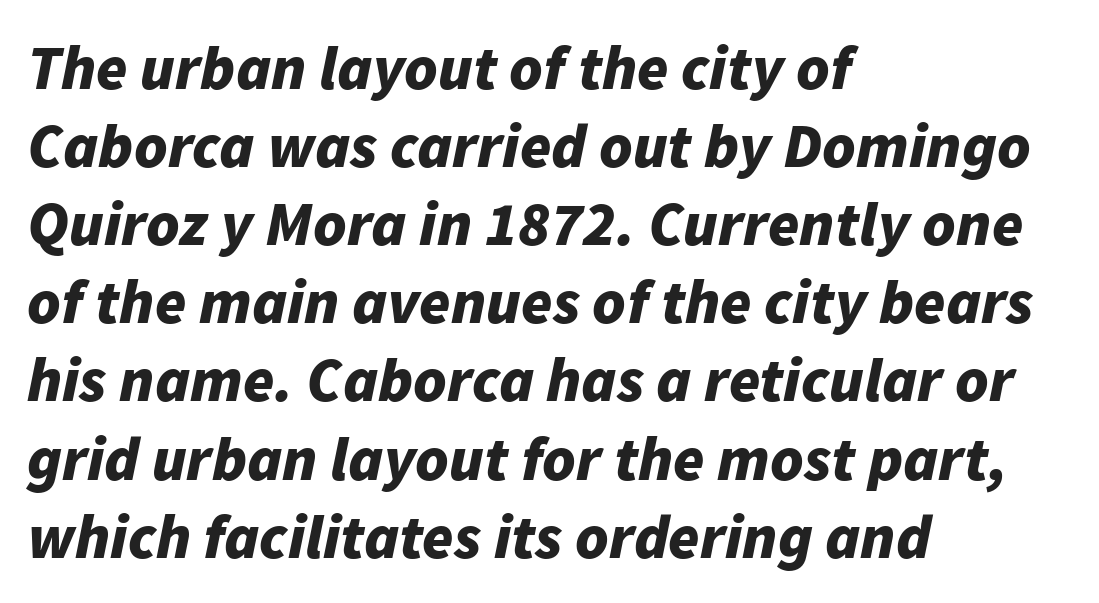
Q: Is the text bold? A: Yes.
Q: Is the text italic (slanted)? A: Yes, it leans right by about 11 degrees.
Q: Is the text underlined? A: No.
Q: How is the paragraph aligned? A: Left-aligned.
Q: Is the spacing between letters normal or unusually wide? A: Normal.
Q: Width (condensed, normal, or wide)? A: Normal.
Q: Stroke contrast? A: Low.
Q: x-height? A: Medium.
Q: Monospaced? A: No.
